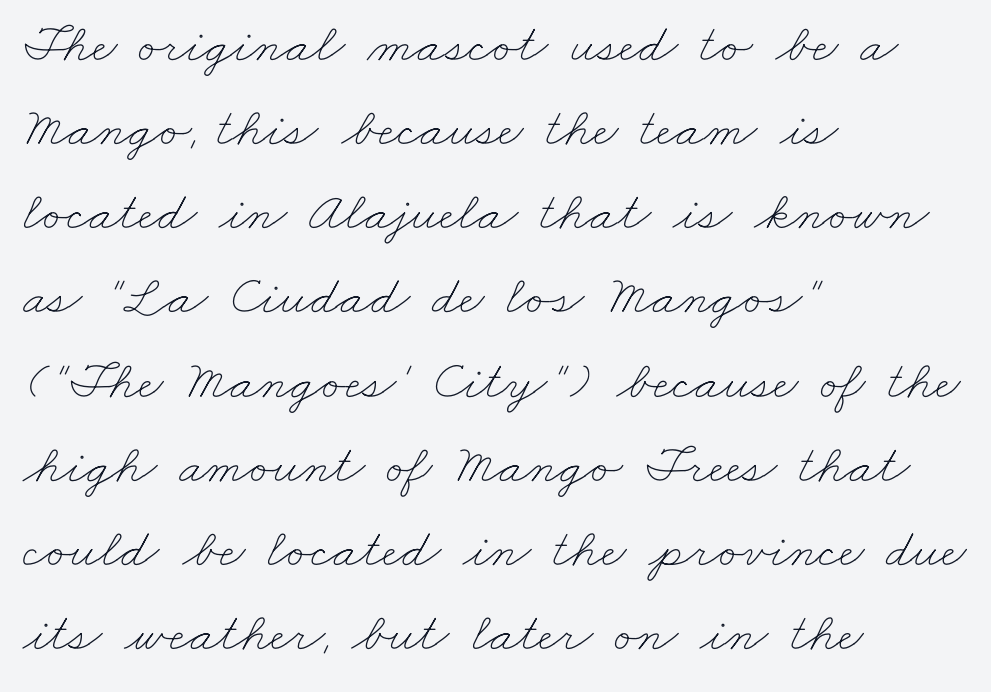
The lines are quadded left. Descenders are the only things crossing below the line. The rendering uses a moderate line-height, typical for paragraphs. Stroke mass is kept to a normal reading level or below. You could not count columns in this text — the font is proportionally spaced. Nobody touched the tracking dial on this one.
